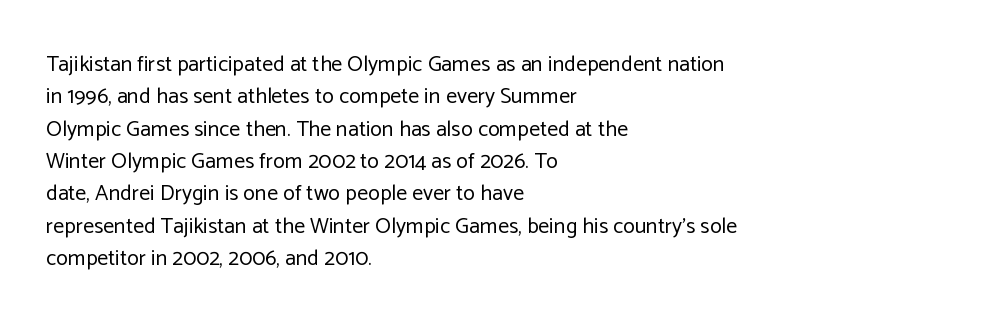
{"italic": "no", "bold": "no", "underline": "no", "align": "left", "line_spacing": "normal", "line_spacing_ratio": 1.47, "letter_spacing": "normal", "letter_spacing_em": 0.0, "glyph_px": 22}
